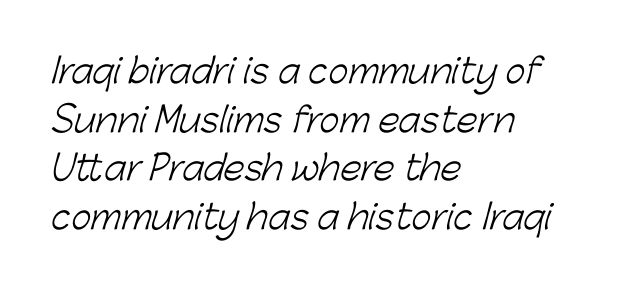
The characters are drawn with everyday or finer stroke widths. The rendering uses natural spacing where letterforms have individual widths. The type is set solid horizontally, with unmodified tracking. The rendering anchors every line to the left-hand side.
